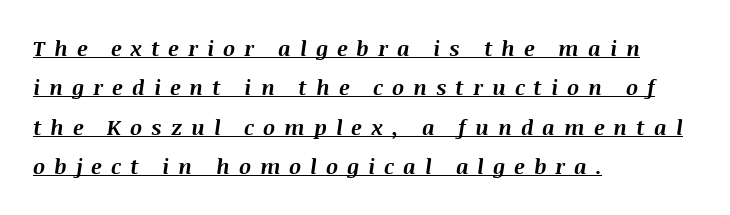
{"italic": "yes", "lean": "right", "slant_degrees": 8, "bold": "yes", "underline": "yes", "align": "left", "line_spacing_ratio": 1.88, "letter_spacing": "wide", "letter_spacing_em": 0.43, "glyph_px": 21}
